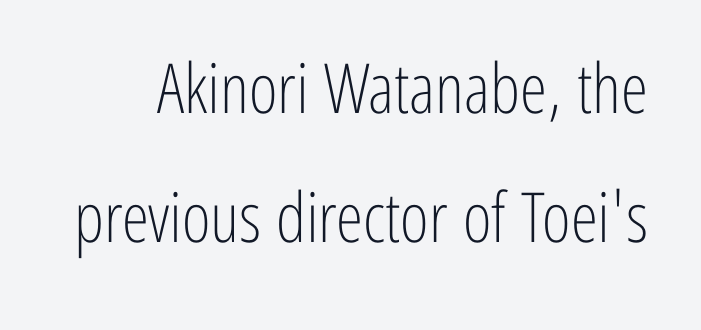
{"serif": "no", "italic": "no", "bold": "no", "weight": "light", "width": "condensed", "stroke_contrast": "low", "x_height": "medium", "monospaced": "no", "underline": "no", "line_spacing_ratio": 1.87, "letter_spacing": "normal", "letter_spacing_em": 0.0, "glyph_px": 69}
